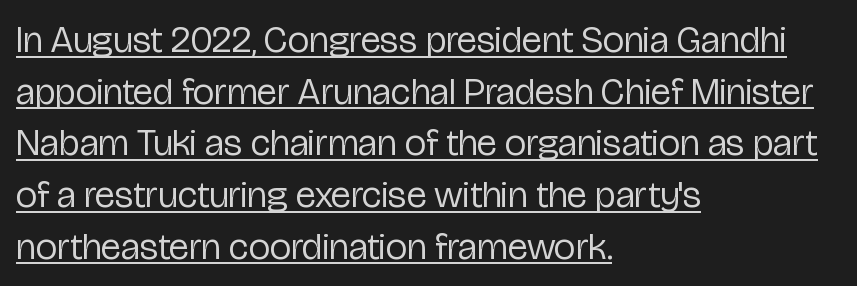
Unlike italic type, these characters show no tilt at all. The passage shown is typed in a proportional face where columns would drift. A typesetter would call this zero additional tracking. Left-aligned paragraph, ragged on the right.
